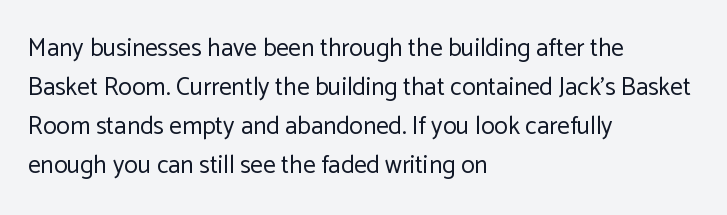
{"italic": "no", "bold": "no", "underline": "no", "align": "left", "line_spacing": "normal", "line_spacing_ratio": 1.56, "letter_spacing": "normal", "letter_spacing_em": 0.0, "glyph_px": 25}
